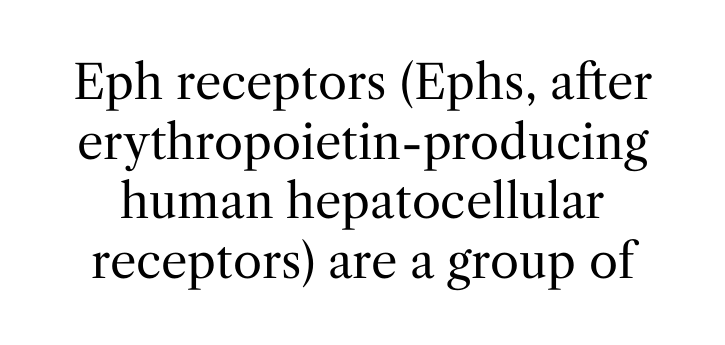
{"serif": "yes", "italic": "no", "bold": "no", "weight": "regular", "width": "normal", "stroke_contrast": "medium", "x_height": "medium", "monospaced": "no", "underline": "no", "line_spacing": "normal", "line_spacing_ratio": 1.27, "letter_spacing": "normal", "letter_spacing_em": 0.0, "glyph_px": 47}
